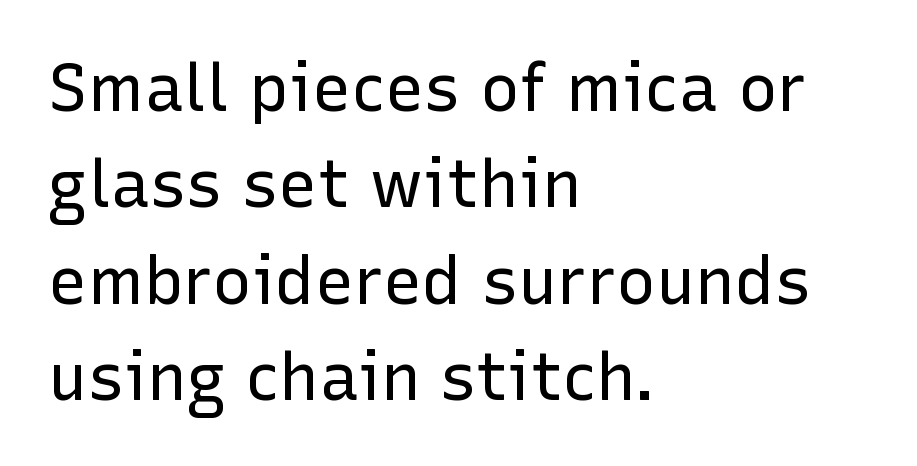
The font's upright variant was chosen for this text. The glyphs in this specimen are sans serif. The type is set solid horizontally, with unmodified tracking. The rows are spaced the way most documents space them. The typesetter chose a ragged-right arrangement here.
